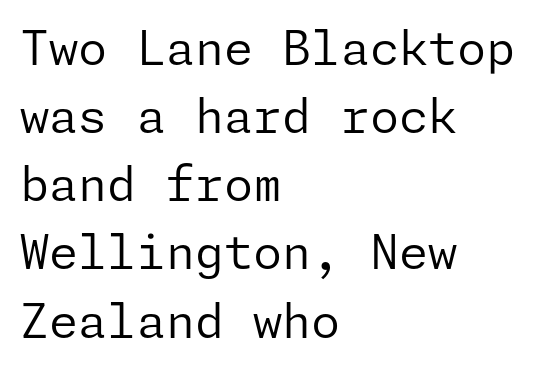
The image shows 47 px regular-weight sans-serif type, upright; set left-aligned, normal line spacing (1.45x), normal letter spacing, not underlined; low stroke contrast and a medium x-height.
